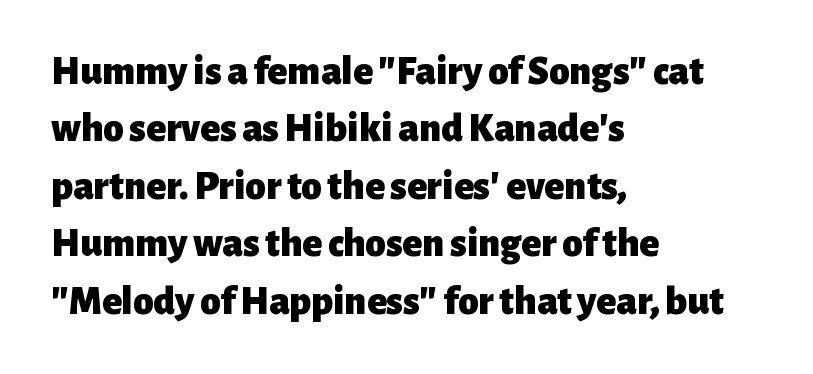
{"serif": "no", "italic": "no", "bold": "yes", "weight": "heavy", "width": "normal", "stroke_contrast": "low", "x_height": "medium", "monospaced": "no", "underline": "no", "align": "left", "line_spacing": "normal", "line_spacing_ratio": 1.4, "letter_spacing": "normal", "letter_spacing_em": 0.0, "glyph_px": 41}
